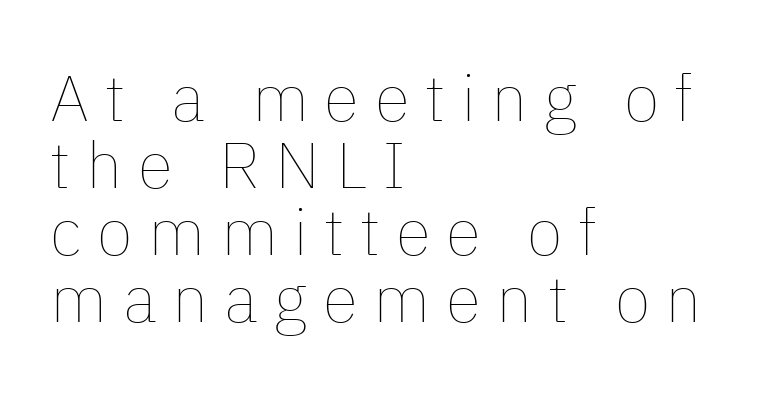
Q: Is the text bold? A: No.
Q: Is the text italic (slanted)? A: No, it is upright.
Q: Is the text underlined? A: No.
Q: How is the paragraph aligned? A: Left-aligned.
Q: Is the spacing between letters normal or unusually wide? A: Unusually wide.
Q: Is the spacing between lines tight, normal or loose? A: Tight.
Q: Width (condensed, normal, or wide)? A: Normal.
Q: Stroke contrast? A: Low.
Q: x-height? A: Medium.
Q: Monospaced? A: No.
